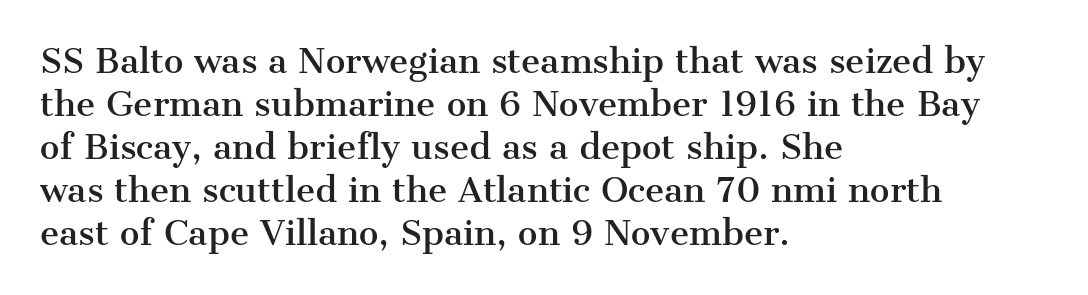
Q: Is the text italic (slanted)? A: No, it is upright.
Q: Is the typeface a serif or a sans-serif typeface? A: Serif.
Q: Is the text underlined? A: No.
Q: How is the paragraph aligned? A: Left-aligned.
Q: Is the spacing between letters normal or unusually wide? A: Normal.
Q: Is the spacing between lines tight, normal or loose? A: Normal.
Q: Width (condensed, normal, or wide)? A: Normal.
Q: Stroke contrast? A: Medium.
Q: x-height? A: Medium.
Q: Monospaced? A: No.
